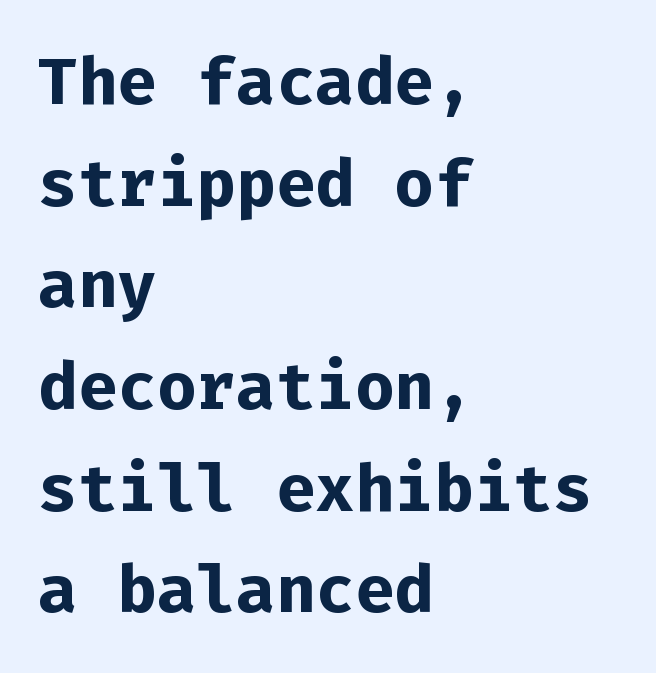
The image shows 66 px bold sans-serif type, upright, monospaced; set left-aligned, normal line spacing (1.54x), normal letter spacing, not underlined; low stroke contrast and a medium x-height.
